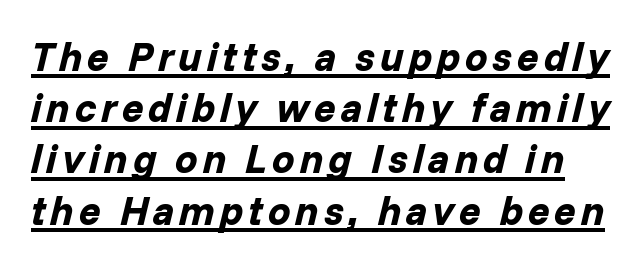
You could not count columns in this text — the font is proportionally spaced. Looking at the ascenders, they clearly lean. The string is rendered with underlining switched on. Weight check: bold — yes, fully. Reading down the column, the eye jumps a familiar distance to each next line.
